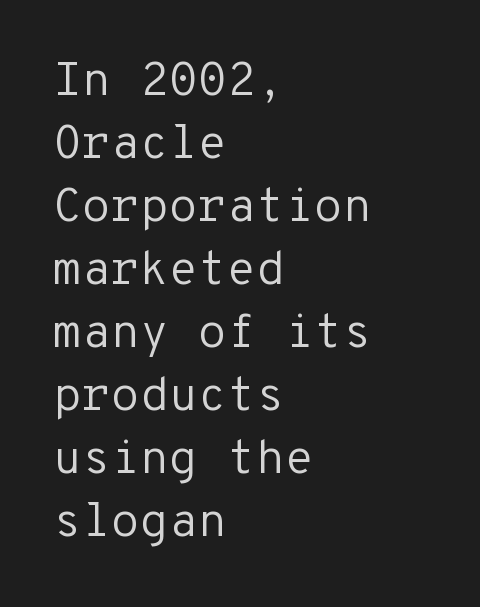
{"serif": "no", "italic": "no", "bold": "no", "weight": "regular", "width": "normal", "stroke_contrast": "low", "x_height": "medium", "monospaced": "yes", "underline": "no", "align": "left", "line_spacing": "normal", "line_spacing_ratio": 1.34, "letter_spacing": "normal", "letter_spacing_em": 0.0, "glyph_px": 47}
